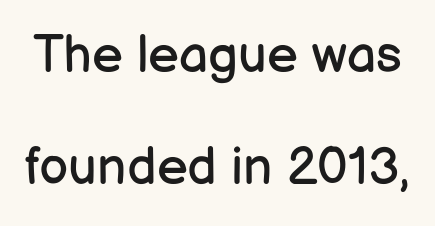
The image shows 52 px regular-weight sans-serif type, upright; set loose line spacing (2.16x), normal letter spacing, not underlined; low stroke contrast and a medium x-height.
